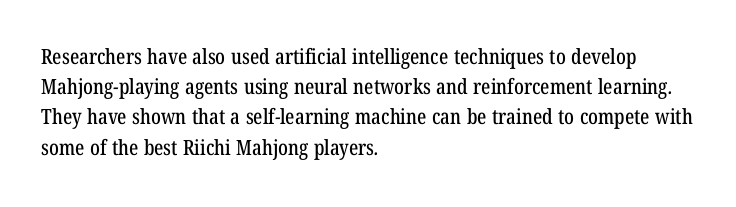
Q: Is the text underlined? A: No.
Q: How is the paragraph aligned? A: Left-aligned.
Q: Is the spacing between letters normal or unusually wide? A: Normal.
Q: Is the spacing between lines tight, normal or loose? A: Normal.
